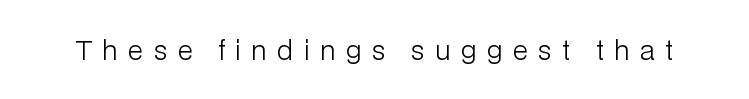
Q: Is the text bold? A: No.
Q: Is the text italic (slanted)? A: No, it is upright.
Q: Is the text underlined? A: No.
Q: Is the spacing between letters normal or unusually wide? A: Unusually wide.
